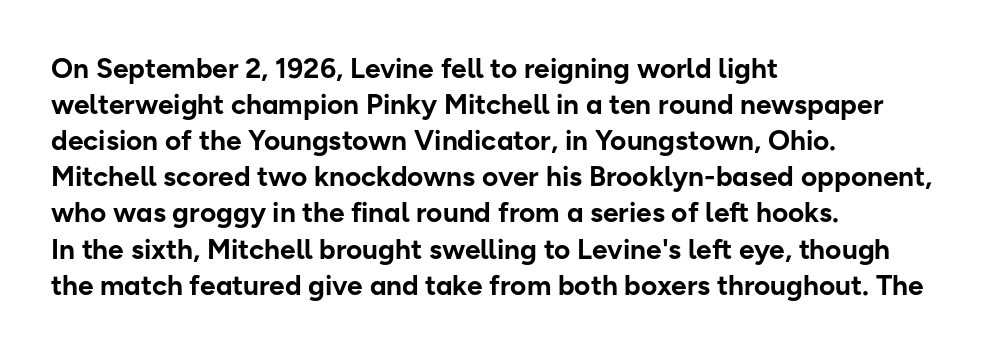
The image shows 28 px bold sans-serif type, upright; set left-aligned, normal line spacing (1.29x), normal letter spacing, not underlined; low stroke contrast and a medium x-height.
